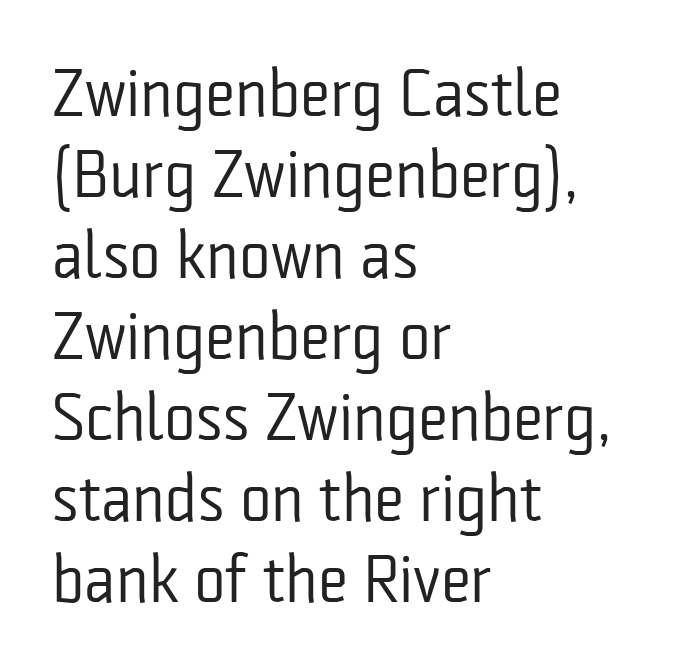
Decoration check: the copy has no underline. Designer's note — italics off, roman on. The typeface has the unassuming heft of standard copy or less. Looks like regular typesetting: each glyph gets only the width it needs. Line starts are locked; line ends wander. Typographically, this falls in the sans-serif category.
